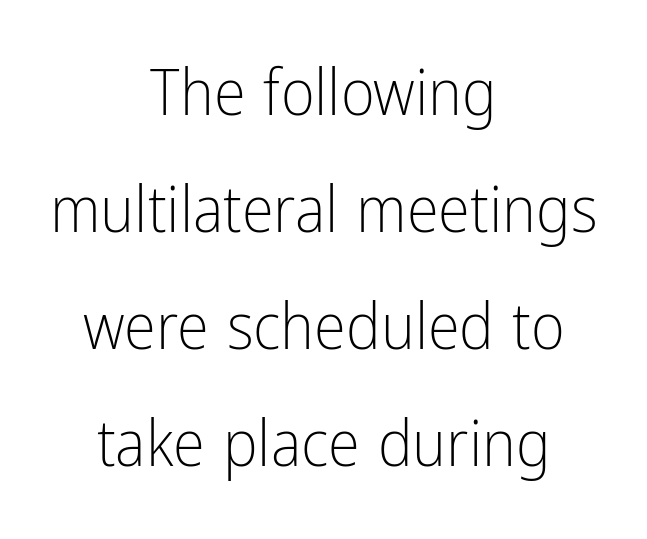
{"serif": "no", "italic": "no", "bold": "no", "weight": "light", "width": "condensed", "stroke_contrast": "low", "x_height": "medium", "monospaced": "no", "underline": "no", "align": "center", "line_spacing_ratio": 1.8, "letter_spacing": "normal", "letter_spacing_em": 0.0, "glyph_px": 65}
